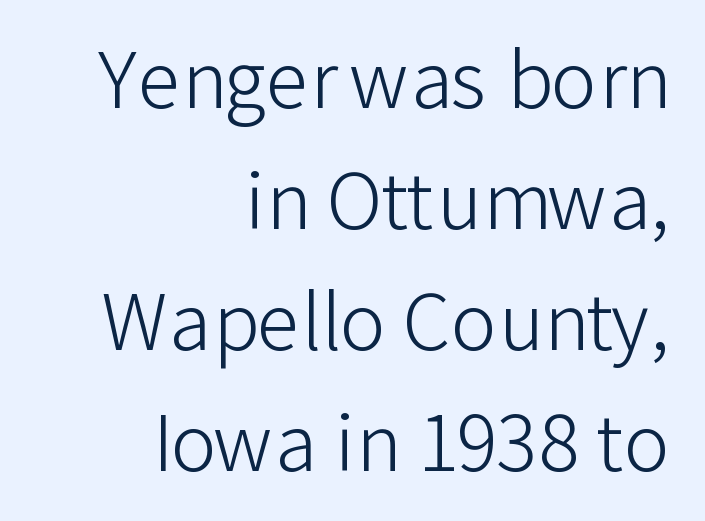
The image shows 77 px light sans-serif type, upright; set right-aligned, normal line spacing (1.57x), normal letter spacing, not underlined; low stroke contrast and a medium x-height.
